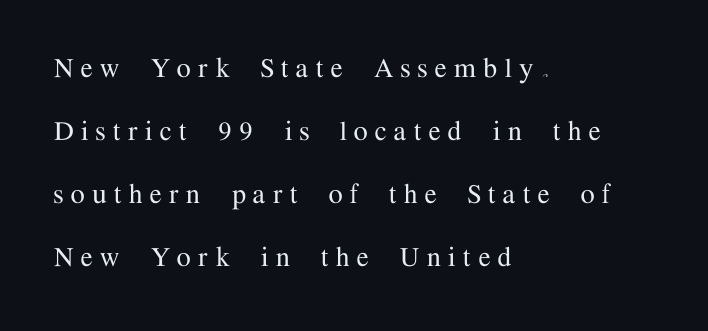
Letters rest on an invisible, unmarked baseline. The lines are quadded left. The lettering holds an erect, upright posture throughout. There is plenty of visible air inserted between adjacent glyphs.
